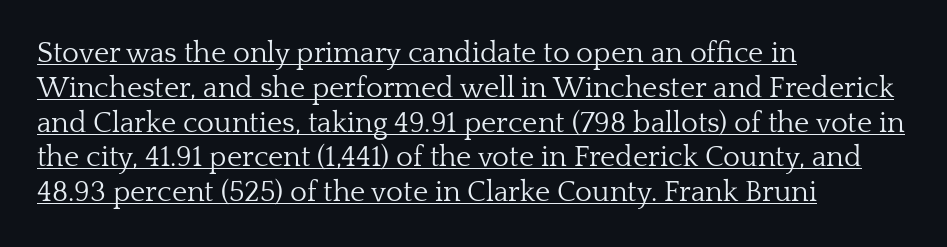
{"serif": "yes", "italic": "no", "bold": "no", "weight": "light", "width": "normal", "stroke_contrast": "low", "x_height": "medium", "monospaced": "no", "underline": "yes", "align": "left", "line_spacing_ratio": 1.2, "letter_spacing": "normal", "letter_spacing_em": 0.0, "glyph_px": 29}
